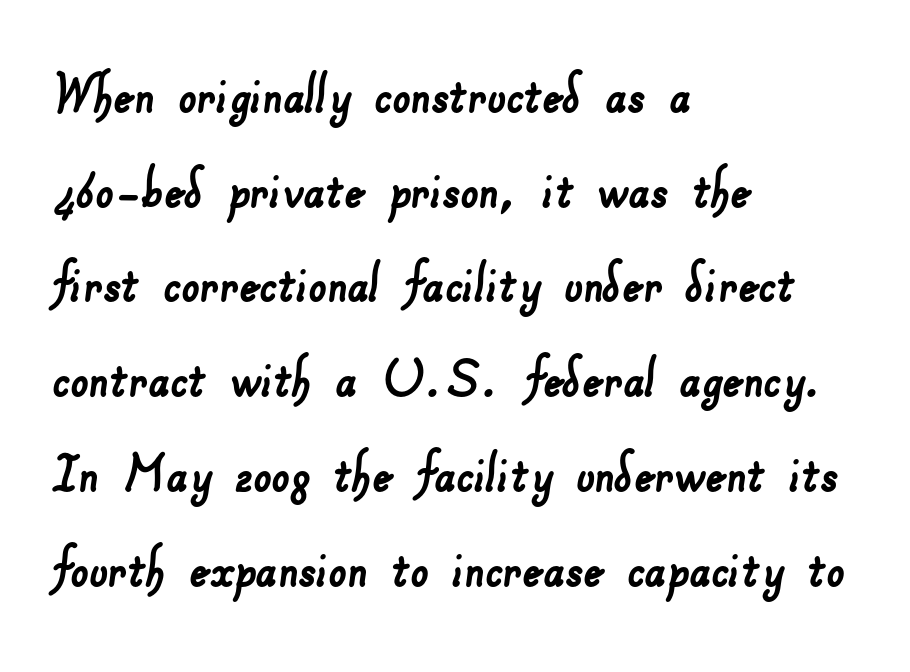
{"serif": "no", "width": "normal", "stroke_contrast": "low", "x_height": "small", "monospaced": "no", "underline": "no", "align": "left", "line_spacing": "normal", "line_spacing_ratio": 1.48, "letter_spacing": "normal", "letter_spacing_em": 0.0, "glyph_px": 64}
